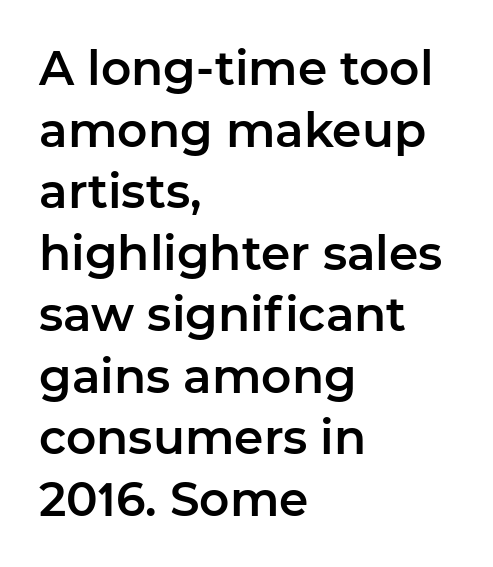
Q: Is the text italic (slanted)? A: No, it is upright.
Q: Is the typeface a serif or a sans-serif typeface? A: Sans-serif.
Q: Is the text underlined? A: No.
Q: How is the paragraph aligned? A: Left-aligned.
Q: Is the spacing between letters normal or unusually wide? A: Normal.
Q: Is the spacing between lines tight, normal or loose? A: Normal.
Q: Width (condensed, normal, or wide)? A: Normal.
Q: Stroke contrast? A: Low.
Q: x-height? A: Medium.
Q: Monospaced? A: No.
